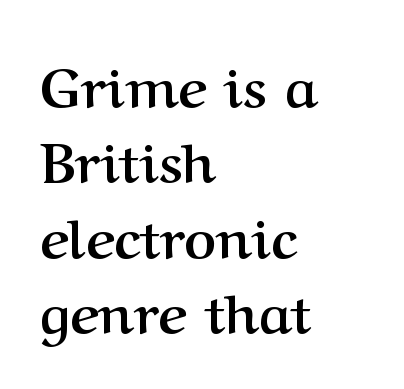
To sum up the face: it has serifs. Tracking value appears to be zero — textbook default spacing. Notice how the passage keeps a crisp vertical edge on the left only. You can tell it's not italic because the verticals are truly vertical. Beneath every word, the page is bare.
